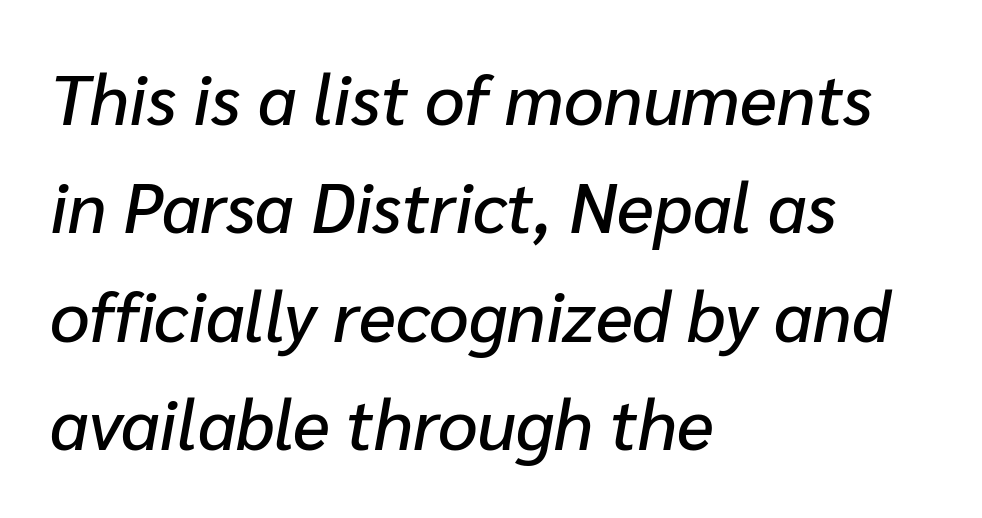
The image shows 70 px text type, italic (leaning right); set left-aligned, normal line spacing (1.55x), normal letter spacing, not underlined; low stroke contrast and a medium x-height.
